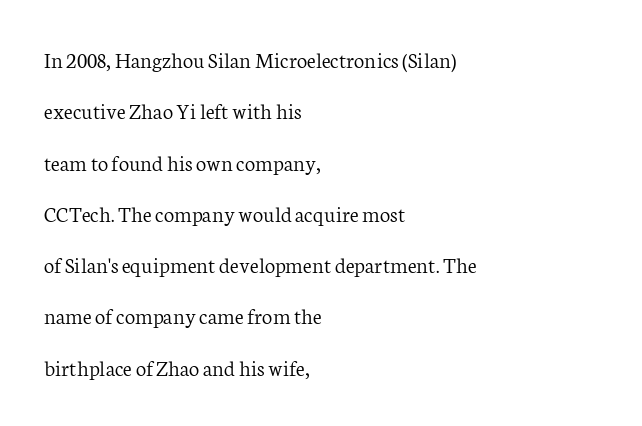
One glance says open: line gaps are wider than usual. Underline: absent. Compared with a typical body face, this is equally light or lighter still. The rag falls on the right side of this text block. This is the regular roman posture of the typeface. Students, note that the glyphs here touch the page at normal intervals.
